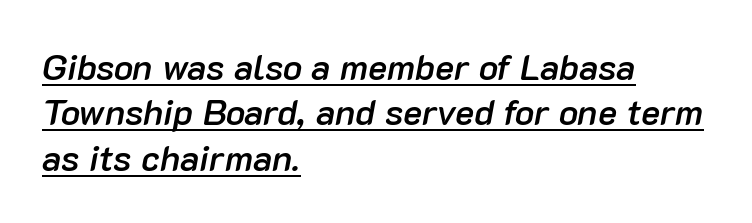
{"italic": "yes", "lean": "right", "slant_degrees": 10, "bold": "semi", "weight": "semibold", "width": "normal", "stroke_contrast": "low", "x_height": "medium", "monospaced": "no", "underline": "yes", "align": "left", "line_spacing": "normal", "line_spacing_ratio": 1.26, "letter_spacing": "normal", "letter_spacing_em": 0.0, "glyph_px": 36}
